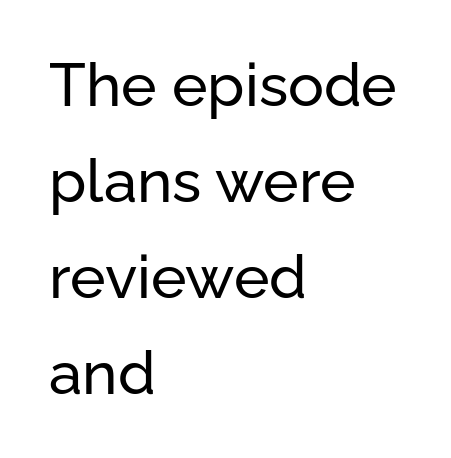
Characters remain perfectly vertical along every line. The strip under each line holds only bare page. Students, note that the glyphs here touch the page at normal intervals. The compositor pushed each line to the left boundary.
